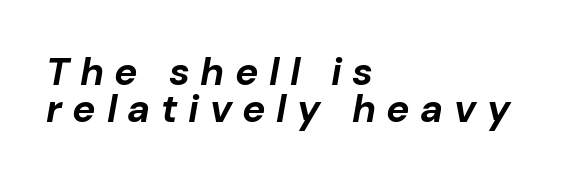
Q: Is the text bold? A: Yes.
Q: Is the text italic (slanted)? A: Yes, it leans right by about 10 degrees.
Q: Is the text underlined? A: No.
Q: How is the paragraph aligned? A: Left-aligned.
Q: Is the spacing between letters normal or unusually wide? A: Unusually wide.
Q: Is the spacing between lines tight, normal or loose? A: Tight.
Q: Width (condensed, normal, or wide)? A: Normal.
Q: Stroke contrast? A: Low.
Q: x-height? A: Medium.
Q: Monospaced? A: No.
